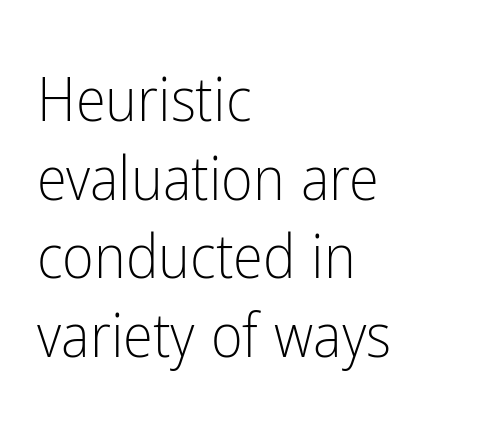
Each letter's strokes conclude bluntly, with no projecting serifs. A light-to-regular cut is what we see here. Default kerning and tracking; the words read as compact shapes. Normally led — the rows are evenly, conventionally spaced. The font's upright variant was chosen for this text.
